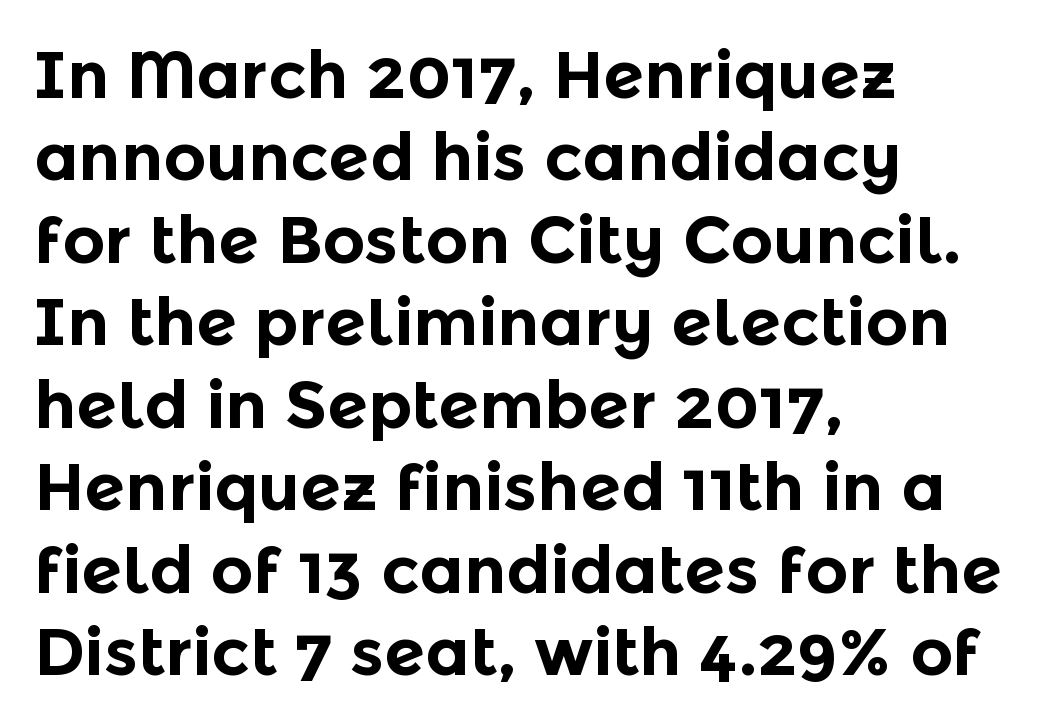
Q: Is the text bold? A: Yes.
Q: Is the text italic (slanted)? A: No, it is upright.
Q: Is the typeface a serif or a sans-serif typeface? A: Sans-serif.
Q: Is the text underlined? A: No.
Q: How is the paragraph aligned? A: Left-aligned.
Q: Is the spacing between letters normal or unusually wide? A: Normal.
Q: Is the spacing between lines tight, normal or loose? A: Normal.
Q: Width (condensed, normal, or wide)? A: Normal.
Q: x-height? A: Medium.
Q: Monospaced? A: No.
